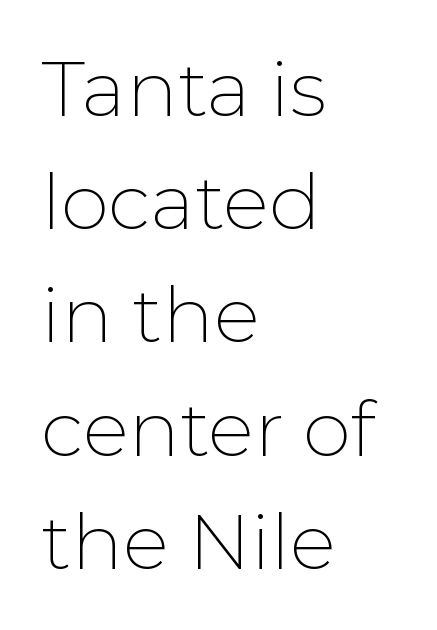
Q: Is the text bold? A: No.
Q: Is the text italic (slanted)? A: No, it is upright.
Q: Is the typeface a serif or a sans-serif typeface? A: Sans-serif.
Q: Is the text underlined? A: No.
Q: How is the paragraph aligned? A: Left-aligned.
Q: Is the spacing between letters normal or unusually wide? A: Normal.
Q: Is the spacing between lines tight, normal or loose? A: Normal.
Q: Width (condensed, normal, or wide)? A: Normal.
Q: Stroke contrast? A: Low.
Q: x-height? A: Medium.
Q: Monospaced? A: No.
